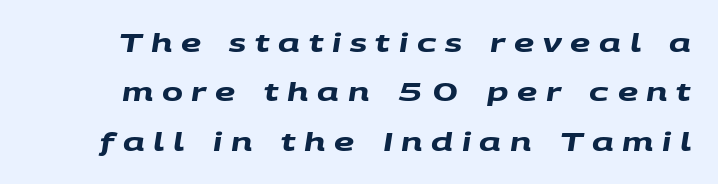
Every letter is thick-stroked: bold, no question. The block of text is sparse from top to bottom, with ample space between rows. Anything drawn beneath the words? Only blank space. This sample uses expanded letter spacing, leaving extra air between glyphs.
